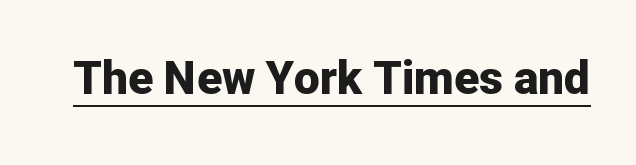
Q: Is the text bold? A: Yes.
Q: Is the text italic (slanted)? A: No, it is upright.
Q: Is the typeface a serif or a sans-serif typeface? A: Sans-serif.
Q: Is the text underlined? A: Yes.
Q: Is the spacing between letters normal or unusually wide? A: Normal.
Q: Width (condensed, normal, or wide)? A: Normal.
Q: Stroke contrast? A: Low.
Q: x-height? A: Medium.
Q: Monospaced? A: No.
